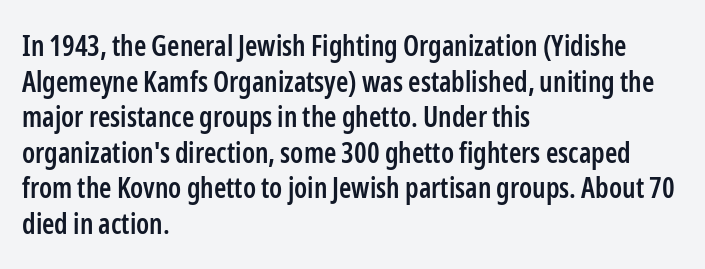
The image shows 28 px semibold, condensed sans-serif type, upright; set left-aligned, normal line spacing (1.27x), normal letter spacing, not underlined; low stroke contrast and a medium x-height.
